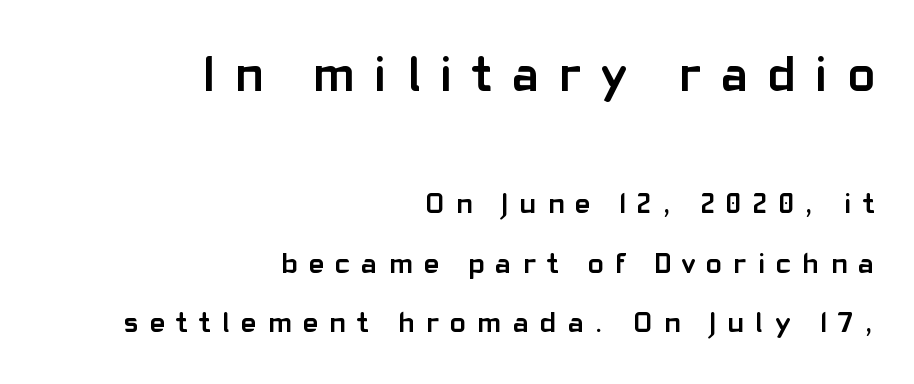
Q: Is the text bold? A: Yes.
Q: Is the text italic (slanted)? A: No, it is upright.
Q: Is the typeface a serif or a sans-serif typeface? A: Sans-serif.
Q: Is the text underlined? A: No.
Q: How is the paragraph aligned? A: Right-aligned.
Q: Is the spacing between letters normal or unusually wide? A: Unusually wide.
Q: Is the spacing between lines tight, normal or loose? A: Loose.
Q: Which block of text is set in a larger size, the first (top) or the second (bottom)? A: The first (top) one.
Q: Width (condensed, normal, or wide)? A: Normal.
Q: Stroke contrast? A: Low.
Q: x-height? A: Medium.
Q: Monospaced? A: No.
